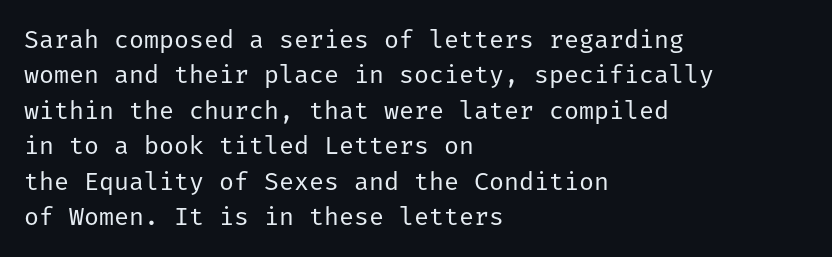
Plain, unruled lines of type. Is the type heavy? It reads as light-to-regular instead. Interline gaps are of average width in this sample. In terms of posture, this sample is upright. These lines are set flush left with a ragged right edge. Nothing unusual about the tracking: characters are spaced as the font intends.
